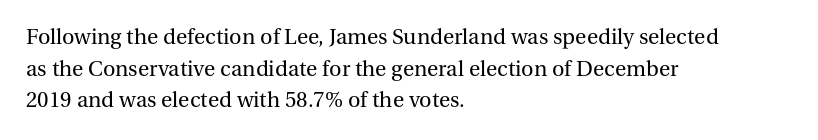
Q: Is the text bold? A: No.
Q: Is the text italic (slanted)? A: No, it is upright.
Q: Is the text underlined? A: No.
Q: How is the paragraph aligned? A: Left-aligned.
Q: Is the spacing between letters normal or unusually wide? A: Normal.
Q: Is the spacing between lines tight, normal or loose? A: Normal.
